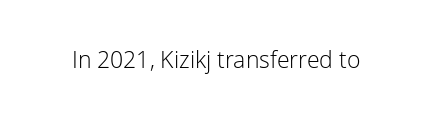
Q: Is the text bold? A: No.
Q: Is the text italic (slanted)? A: No, it is upright.
Q: Is the text underlined? A: No.
Q: Is the spacing between letters normal or unusually wide? A: Normal.
